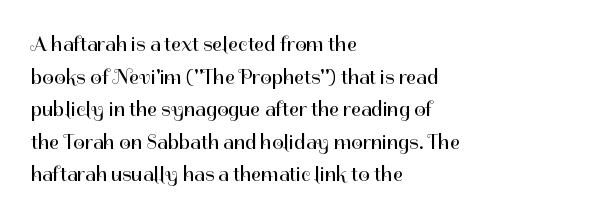
{"italic": "no", "bold": "no", "underline": "no", "align": "left", "line_spacing": "normal", "line_spacing_ratio": 1.55, "letter_spacing": "normal", "letter_spacing_em": 0.0, "glyph_px": 21}
